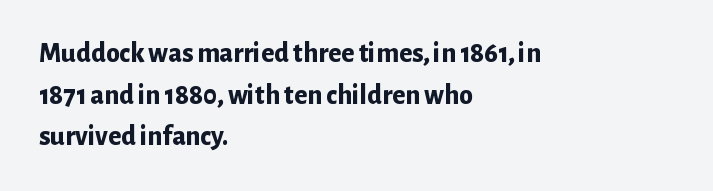
{"serif": "no", "italic": "no", "bold": "yes", "weight": "bold", "width": "normal", "stroke_contrast": "low", "x_height": "medium", "monospaced": "no", "underline": "no", "align": "left", "line_spacing": "normal", "line_spacing_ratio": 1.49, "letter_spacing": "normal", "letter_spacing_em": 0.0, "glyph_px": 28}
